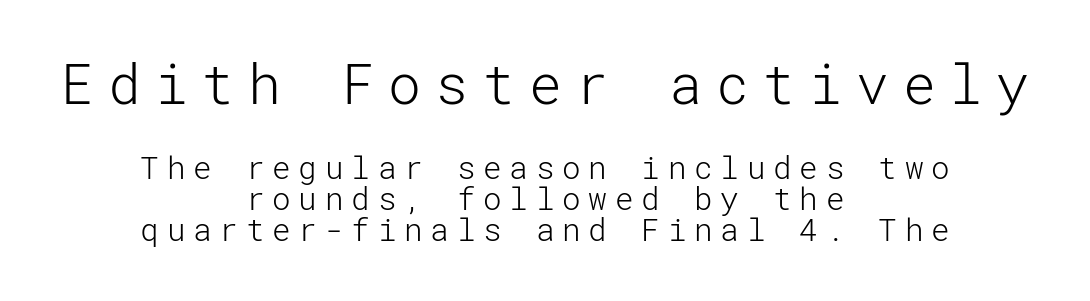
{"serif": "no", "italic": "no", "bold": "no", "weight": "light", "width": "normal", "stroke_contrast": "low", "x_height": "medium", "underline": "no", "align": "center", "line_spacing": "tight", "line_spacing_ratio": 0.99, "letter_spacing": "wide", "letter_spacing_em": 0.25, "larger_block": "first", "size_ratio": 1.77, "glyph_px": 55}
